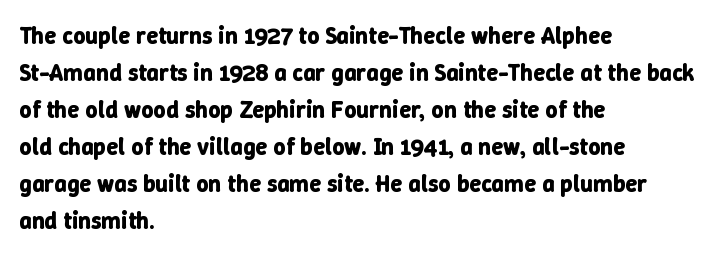
{"italic": "no", "bold": "yes", "underline": "no", "align": "left", "line_spacing": "normal", "line_spacing_ratio": 1.54, "letter_spacing": "normal", "letter_spacing_em": 0.0, "glyph_px": 24}
